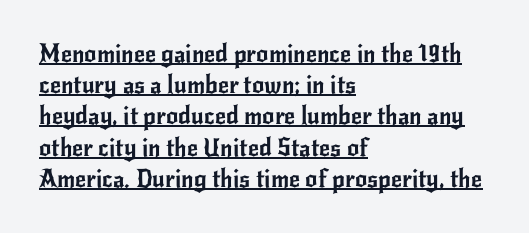
{"italic": "no", "underline": "yes", "align": "left", "line_spacing": "normal", "line_spacing_ratio": 1.3, "letter_spacing": "normal", "letter_spacing_em": 0.0, "glyph_px": 24}
